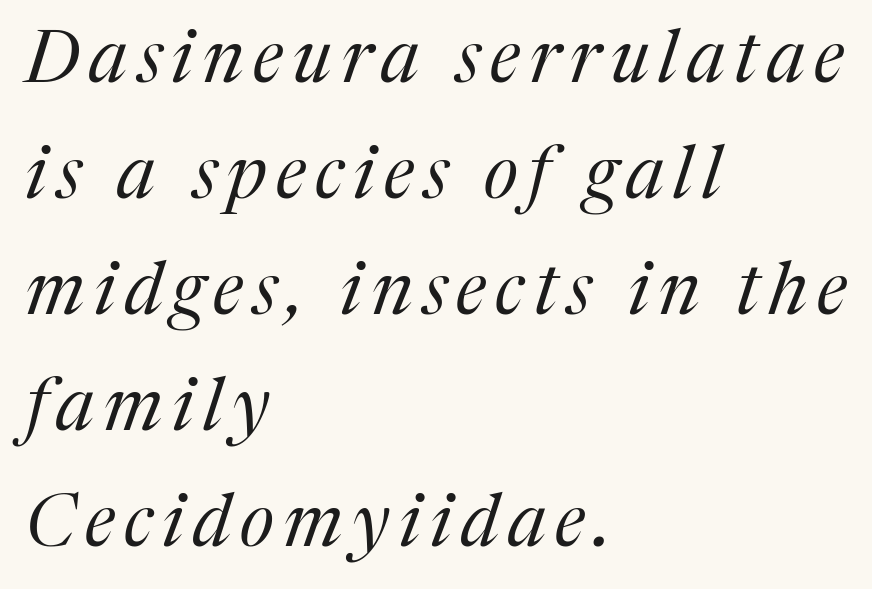
The rendering anchors every line to the left-hand side. The typesetting does not lean heavy: it is not bold. Vertical spacing — default. This sample has the flowing, uneven cadence of proportional lettering.
